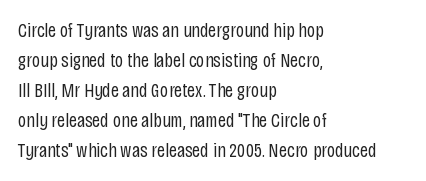
Q: Is the text bold? A: No.
Q: Is the text italic (slanted)? A: No, it is upright.
Q: Is the text underlined? A: No.
Q: How is the paragraph aligned? A: Left-aligned.
Q: Is the spacing between letters normal or unusually wide? A: Normal.
Q: Is the spacing between lines tight, normal or loose? A: Normal.
